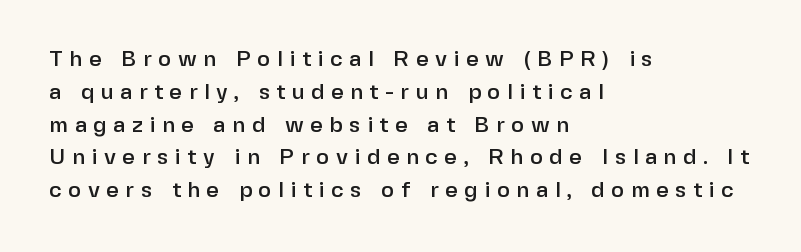
{"italic": "no", "underline": "no", "align": "left", "line_spacing": "normal", "line_spacing_ratio": 1.49, "letter_spacing": "wide", "letter_spacing_em": 0.3, "glyph_px": 22}
